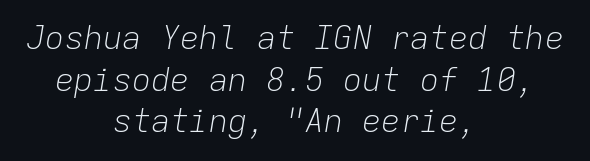
{"italic": "yes", "lean": "right", "slant_degrees": 9, "bold": "no", "weight": "light", "width": "normal", "stroke_contrast": "low", "x_height": "medium", "monospaced": "yes", "underline": "no", "align": "center", "line_spacing": "normal", "line_spacing_ratio": 1.3, "letter_spacing": "normal", "letter_spacing_em": 0.0, "glyph_px": 32}
